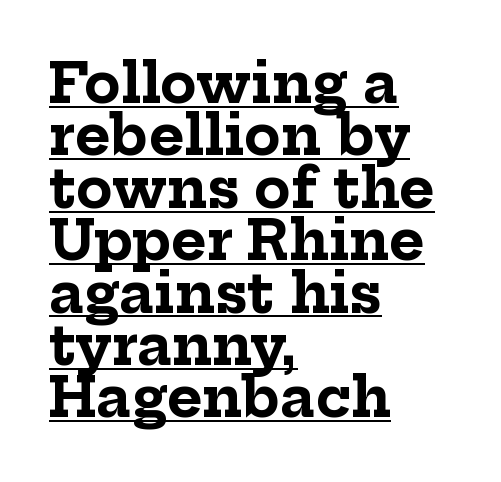
Q: Is the text bold? A: Yes.
Q: Is the text italic (slanted)? A: No, it is upright.
Q: Is the typeface a serif or a sans-serif typeface? A: Serif.
Q: Is the text underlined? A: Yes.
Q: How is the paragraph aligned? A: Left-aligned.
Q: Is the spacing between letters normal or unusually wide? A: Normal.
Q: Is the spacing between lines tight, normal or loose? A: Tight.
Q: Width (condensed, normal, or wide)? A: Normal.
Q: Stroke contrast? A: Low.
Q: x-height? A: Medium.
Q: Monospaced? A: No.
